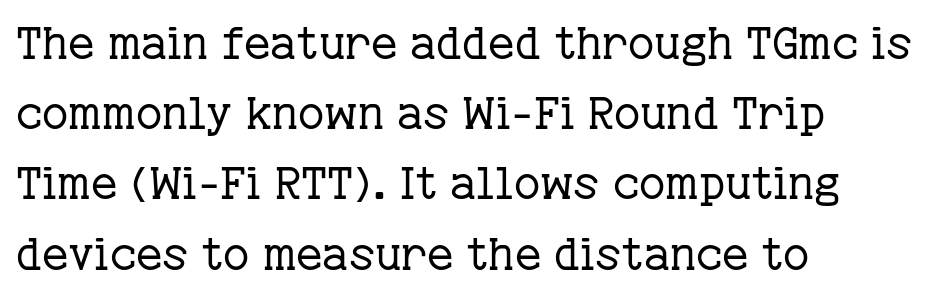
The image shows 45 px regular-weight serif type, upright; set left-aligned, normal line spacing (1.56x), normal letter spacing, not underlined; low stroke contrast and a medium x-height.
